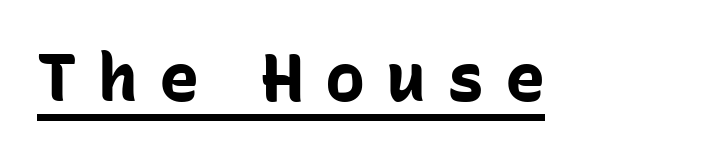
Ascenders rise straight up at ninety degrees. Are there feet on the stems? There aren't — it's a sans. You could only call the tracking loose — the letters float apart. Emphasis by weight is at full strength: bold. Somebody hit Ctrl+U on this one — the words are underlined.
